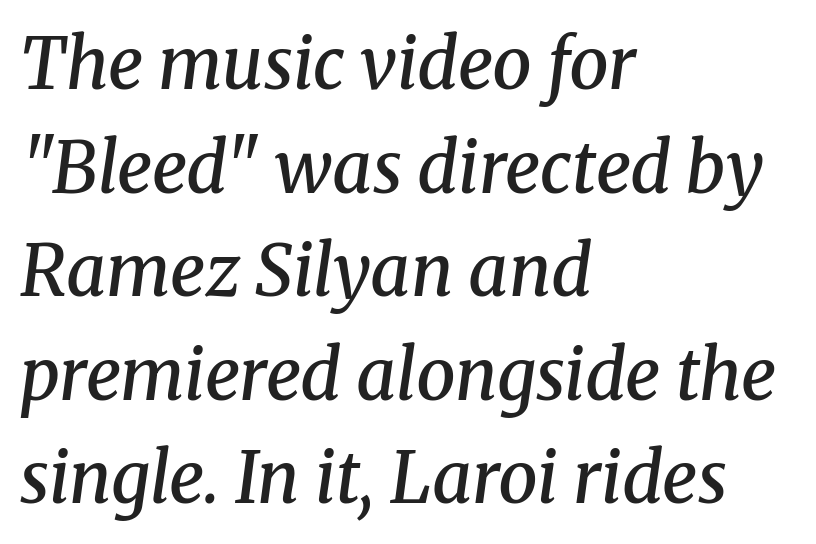
Students, note that the glyphs here touch the page at normal intervals. Every letter is mildly thick-stroked: semibold rather than bold. Type without underlining. In CSS terms this would be text-align: left. To sum up the face: it has serifs. Regular leading.
